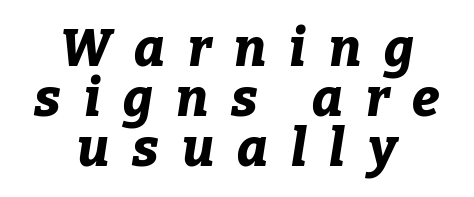
{"italic": "yes", "lean": "right", "slant_degrees": 9, "bold": "yes", "weight": "bold", "width": "normal", "stroke_contrast": "low", "x_height": "medium", "monospaced": "no", "underline": "no", "align": "center", "line_spacing": "tight", "line_spacing_ratio": 0.96, "letter_spacing": "wide", "letter_spacing_em": 0.44, "glyph_px": 52}
